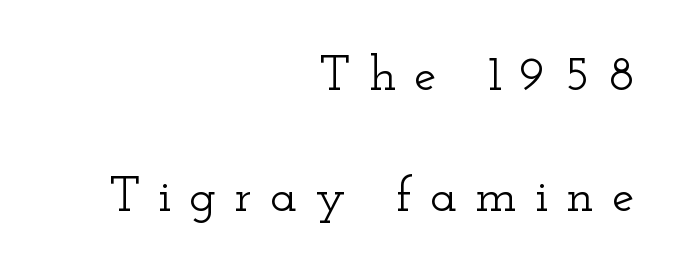
The image shows 50 px wide serif type, upright; set right-aligned, loose line spacing (2.43x), unusually wide letter spacing (+0.36 em), not underlined; low stroke contrast and a small x-height.
